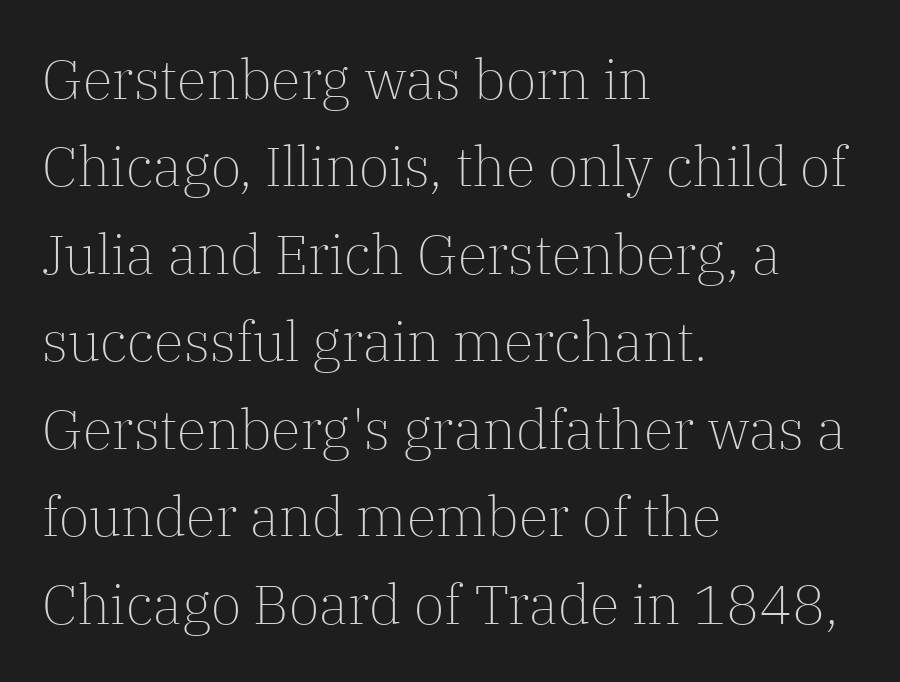
You can tell it's not italic because the verticals are truly vertical. A typesetter would call this leading conventional body-copy spacing. Spacing verdict: proportional, widths tailored to each character. Weight: regular or lighter.
